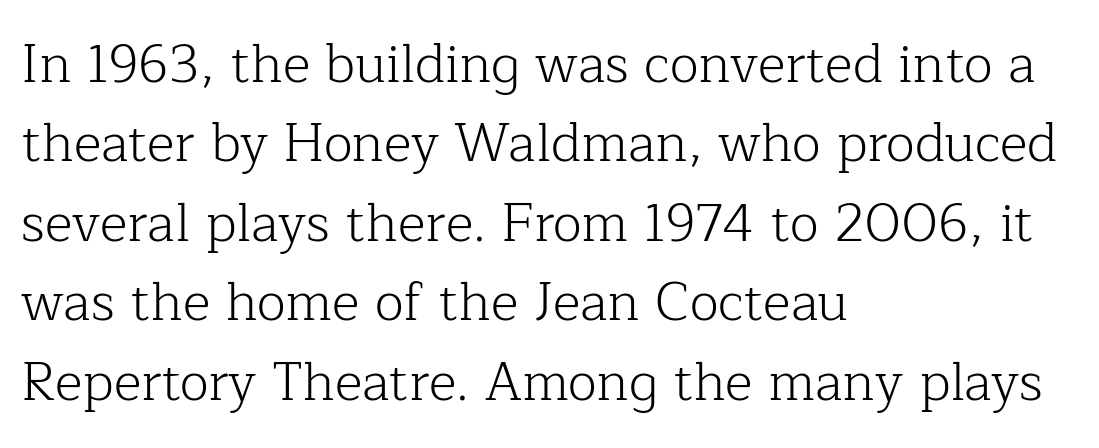
{"serif": "yes", "italic": "no", "bold": "no", "weight": "light", "width": "normal", "stroke_contrast": "low", "x_height": "medium", "monospaced": "no", "underline": "no", "align": "left", "line_spacing": "normal", "line_spacing_ratio": 1.5, "letter_spacing": "normal", "letter_spacing_em": 0.0, "glyph_px": 53}
